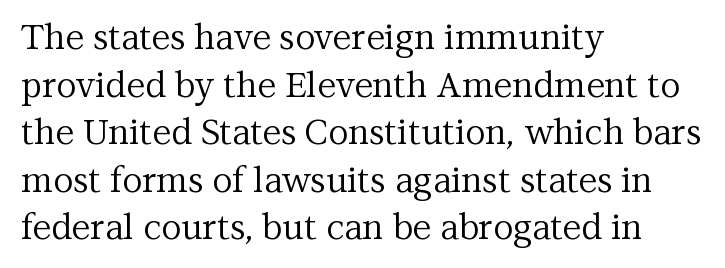
Q: Is the text bold? A: No.
Q: Is the text italic (slanted)? A: No, it is upright.
Q: Is the typeface a serif or a sans-serif typeface? A: Serif.
Q: Is the text underlined? A: No.
Q: How is the paragraph aligned? A: Left-aligned.
Q: Is the spacing between letters normal or unusually wide? A: Normal.
Q: Is the spacing between lines tight, normal or loose? A: Normal.
Q: Width (condensed, normal, or wide)? A: Normal.
Q: Stroke contrast? A: Medium.
Q: x-height? A: Medium.
Q: Monospaced? A: No.
